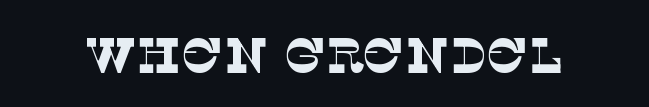
{"serif": "yes", "bold": "no", "weight": "thin", "width": "normal", "stroke_contrast": "low", "x_height": "large", "monospaced": "no", "underline": "no", "letter_spacing": "normal", "letter_spacing_em": 0.0, "glyph_px": 49}
